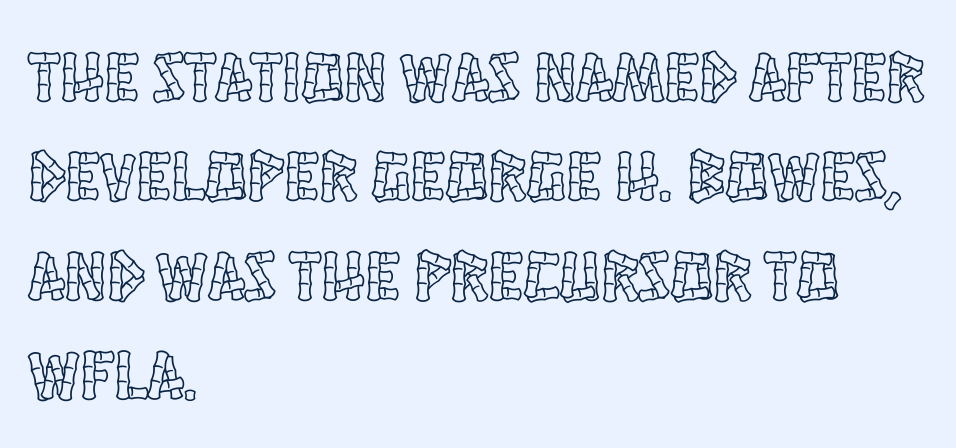
{"italic": "no", "width": "condensed", "x_height": "large", "monospaced": "no", "underline": "no", "align": "left", "line_spacing": "normal", "line_spacing_ratio": 1.4, "letter_spacing": "normal", "letter_spacing_em": 0.0, "glyph_px": 71}
